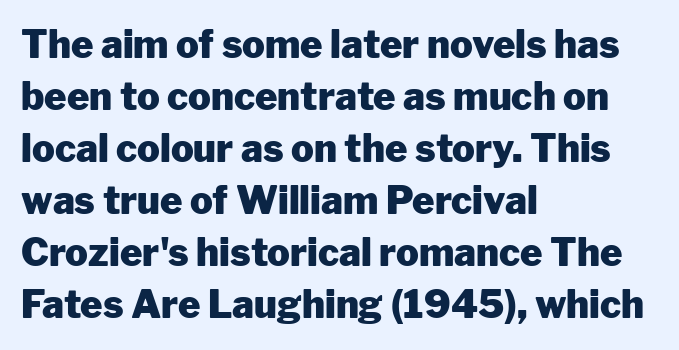
In terms of leading, this rendering sits right in the middle. The glyphs are unaccompanied by any horizontal stroke below them. The glyphs in this specimen are sans serif. Character widths vary here, with narrow letters taking less room than wide ones.
